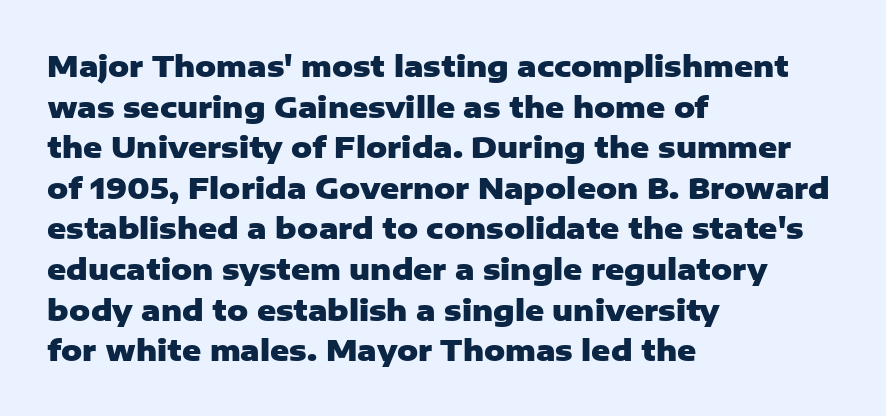
The image shows 29 px heavy sans-serif type, upright; set left-aligned, normal line spacing (1.4x), normal letter spacing, not underlined; low stroke contrast and a medium x-height.
